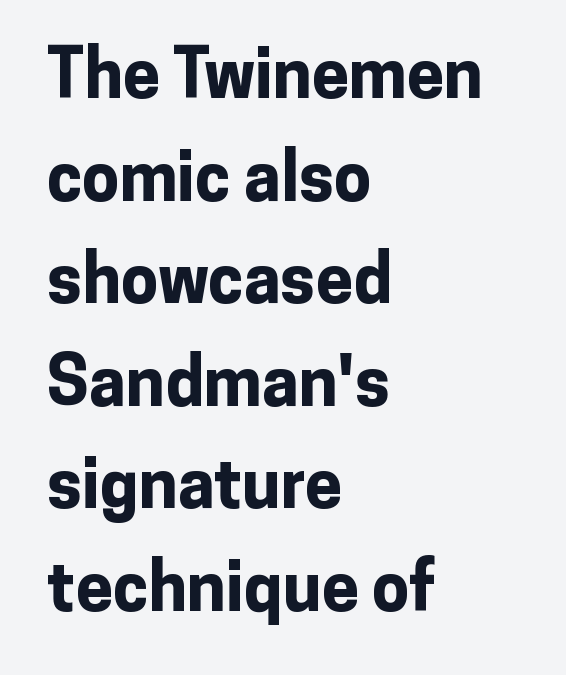
Q: Is the text bold? A: Yes.
Q: Is the text italic (slanted)? A: No, it is upright.
Q: Is the typeface a serif or a sans-serif typeface? A: Sans-serif.
Q: Is the text underlined? A: No.
Q: How is the paragraph aligned? A: Left-aligned.
Q: Is the spacing between letters normal or unusually wide? A: Normal.
Q: Is the spacing between lines tight, normal or loose? A: Normal.
Q: Width (condensed, normal, or wide)? A: Normal.
Q: Stroke contrast? A: Low.
Q: x-height? A: Medium.
Q: Monospaced? A: No.
